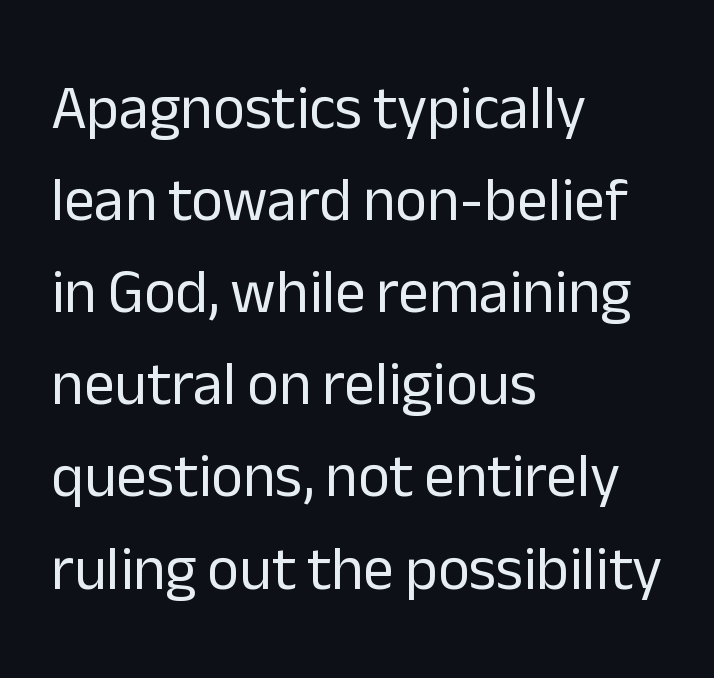
Typographically, this falls in the sans-serif category. The typeface has the unassuming heft of standard copy or less. Reading down the column, the eye jumps a familiar distance to each next line. The letterforms sit shoulder to shoulder at normal distance.
